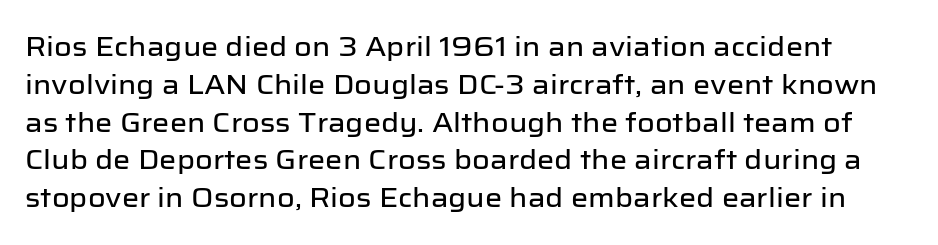
{"italic": "no", "underline": "no", "line_spacing": "normal", "line_spacing_ratio": 1.4, "letter_spacing": "normal", "letter_spacing_em": 0.0, "glyph_px": 27}
